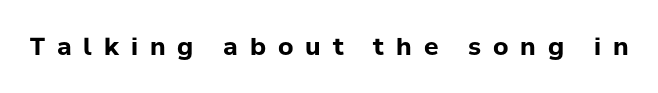
{"italic": "no", "bold": "yes", "underline": "no", "letter_spacing": "wide", "letter_spacing_em": 0.5, "glyph_px": 24}
